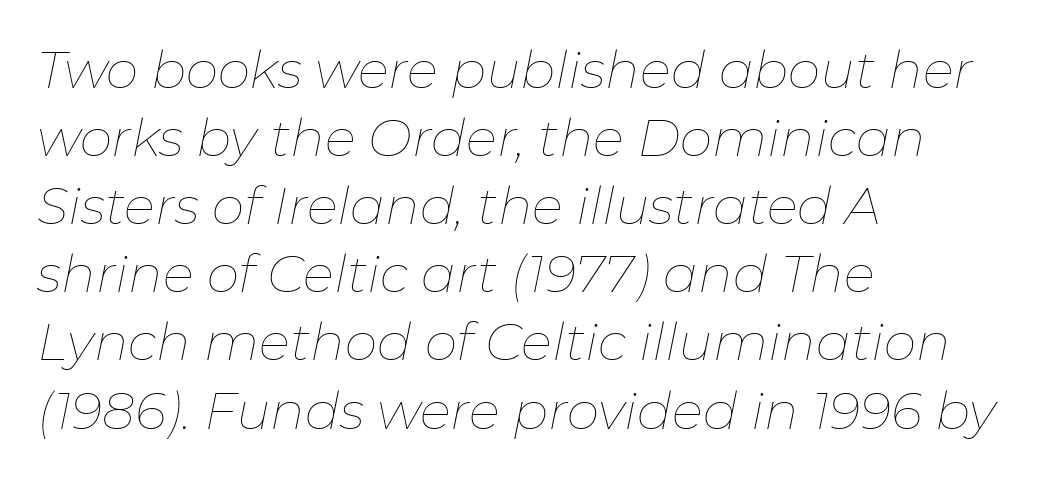
Spacing verdict: proportional, widths tailored to each character. Standard letterfit; no display-style spreading of the glyphs. Yep, that's italic — everything's leaning. The passage shown is not bold in any degree.
